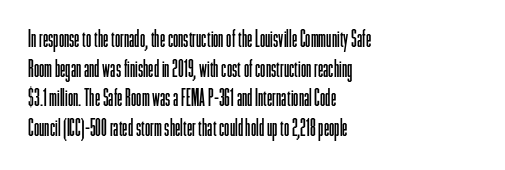
{"italic": "no", "bold": "no", "underline": "no", "align": "left", "line_spacing_ratio": 1.23, "letter_spacing": "normal", "letter_spacing_em": 0.0, "glyph_px": 24}
